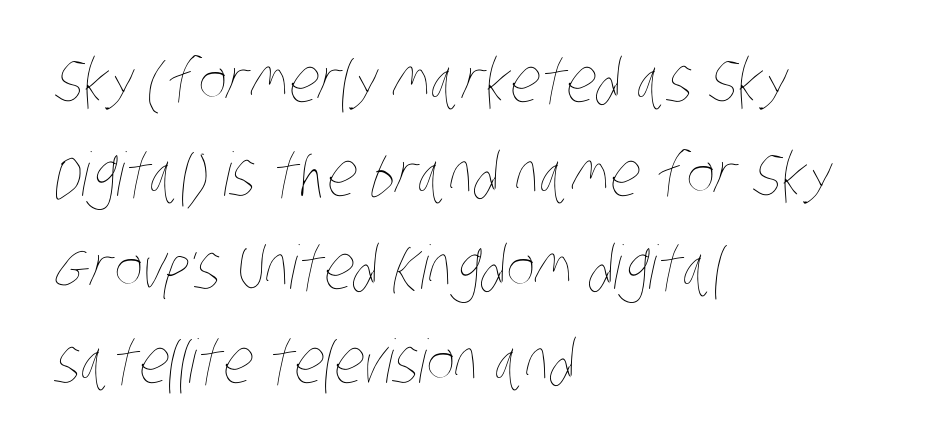
Vertically, the passage feels balanced, rows spaced as you'd expect. The paragraph has a hard left edge and a soft right edge. Heft: none added — not bold. This sample has the flowing, uneven cadence of proportional lettering.
